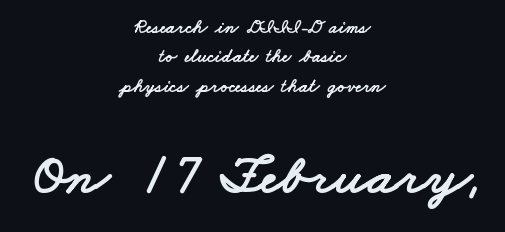
The image shows 58 px wide sans-serif type; set centered, normal line spacing (1.54x), normal letter spacing, not underlined; the second (bottom) block is 3.05x larger; low stroke contrast and a small x-height.
